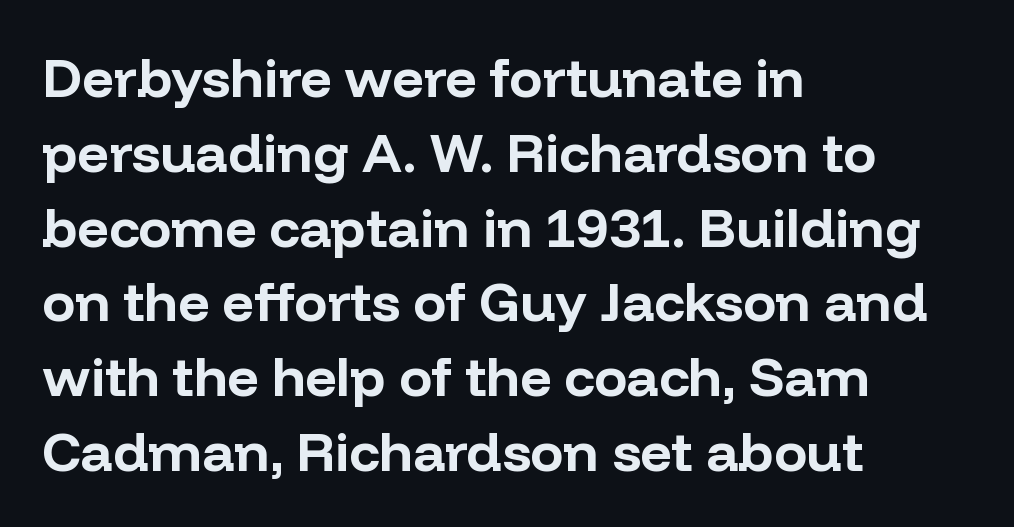
Is this a fixed-width face? No — the glyphs have proportional, varying widths. As a designer I'd log this as weight 700, bold. This is the regular roman posture of the typeface. Whoever set this chose a conventional vertical rhythm.
